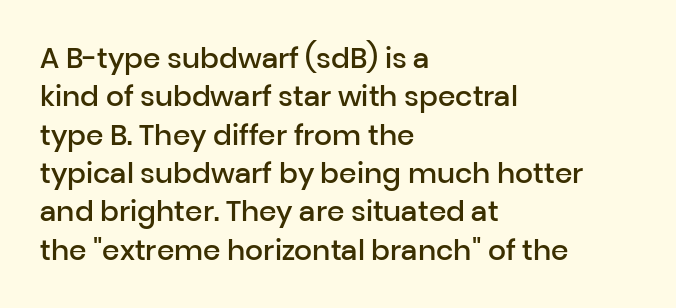
The image shows 28 px semibold sans-serif type, upright; set left-aligned, normal line spacing (1.37x), normal letter spacing, not underlined; low stroke contrast and a medium x-height.
